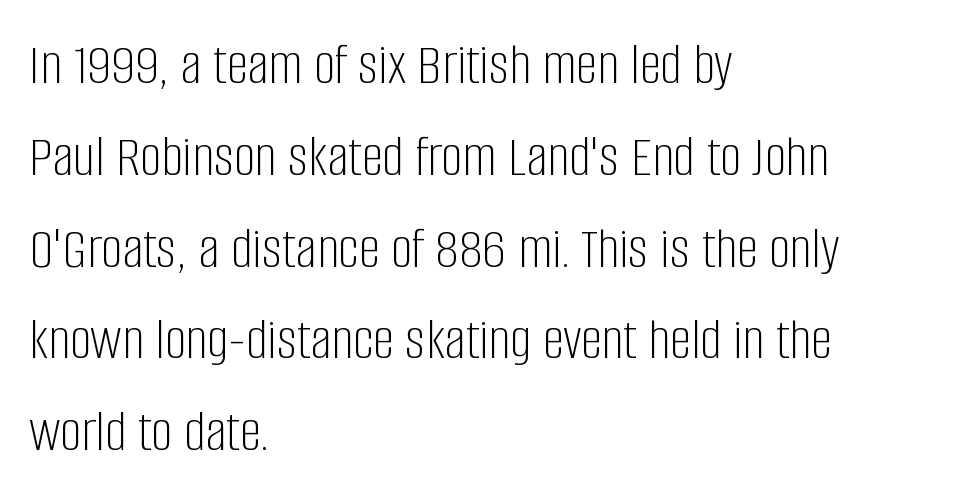
Q: Is the text bold? A: No.
Q: Is the text italic (slanted)? A: No, it is upright.
Q: Is the typeface a serif or a sans-serif typeface? A: Sans-serif.
Q: Is the text underlined? A: No.
Q: How is the paragraph aligned? A: Left-aligned.
Q: Is the spacing between letters normal or unusually wide? A: Normal.
Q: Is the spacing between lines tight, normal or loose? A: Normal.
Q: Width (condensed, normal, or wide)? A: Condensed.
Q: Stroke contrast? A: Low.
Q: x-height? A: Large.
Q: Monospaced? A: No.
